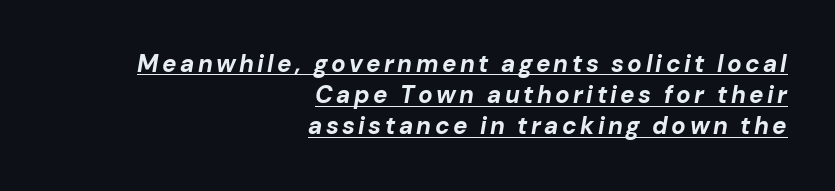
Q: Is the text bold? A: Yes.
Q: Is the text italic (slanted)? A: Yes, it leans right by about 10 degrees.
Q: Is the text underlined? A: Yes.
Q: How is the paragraph aligned? A: Right-aligned.
Q: Is the spacing between lines tight, normal or loose? A: Normal.
